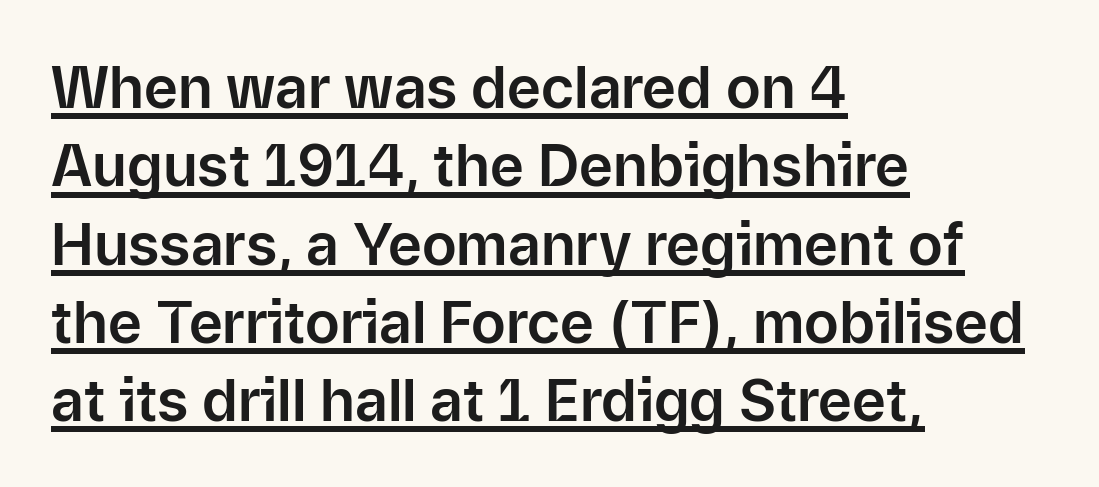
{"serif": "no", "italic": "no", "width": "normal", "stroke_contrast": "low", "x_height": "medium", "monospaced": "no", "underline": "yes", "align": "left", "line_spacing": "normal", "line_spacing_ratio": 1.35, "letter_spacing": "normal", "letter_spacing_em": 0.0, "glyph_px": 58}
